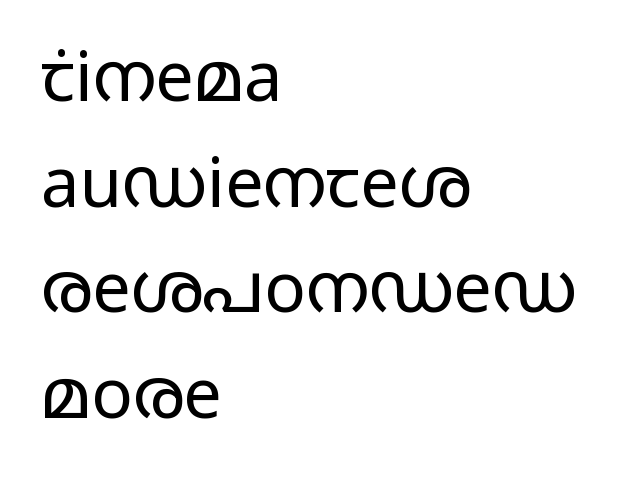
Q: Is the text bold? A: No.
Q: Is the text italic (slanted)? A: No, it is upright.
Q: Is the typeface a serif or a sans-serif typeface? A: Sans-serif.
Q: Is the text underlined? A: No.
Q: How is the paragraph aligned? A: Left-aligned.
Q: Is the spacing between letters normal or unusually wide? A: Normal.
Q: Is the spacing between lines tight, normal or loose? A: Normal.
Q: Width (condensed, normal, or wide)? A: Wide.
Q: Stroke contrast? A: Low.
Q: x-height? A: Medium.
Q: Monospaced? A: No.
